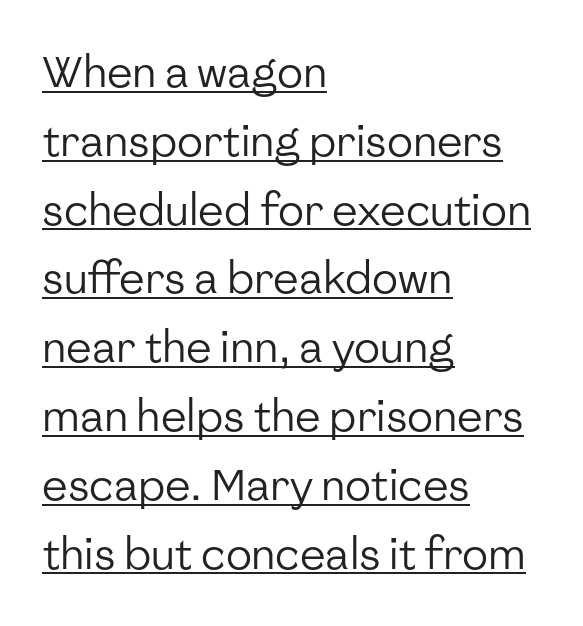
Q: Is the text bold? A: No.
Q: Is the text italic (slanted)? A: No, it is upright.
Q: Is the typeface a serif or a sans-serif typeface? A: Sans-serif.
Q: Is the text underlined? A: Yes.
Q: How is the paragraph aligned? A: Left-aligned.
Q: Is the spacing between letters normal or unusually wide? A: Normal.
Q: Is the spacing between lines tight, normal or loose? A: Normal.
Q: Width (condensed, normal, or wide)? A: Normal.
Q: Stroke contrast? A: Low.
Q: x-height? A: Medium.
Q: Monospaced? A: No.
